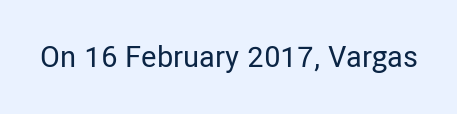
The image shows 30 px condensed sans-serif type, upright; set normal letter spacing, not underlined; low stroke contrast and a medium x-height.
